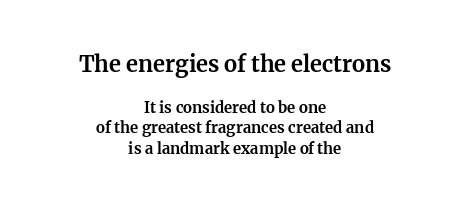
Q: Is the text bold? A: Yes.
Q: Is the text italic (slanted)? A: No, it is upright.
Q: Is the text underlined? A: No.
Q: How is the paragraph aligned? A: Centered.
Q: Is the spacing between letters normal or unusually wide? A: Normal.
Q: Is the spacing between lines tight, normal or loose? A: Normal.
Q: Which block of text is set in a larger size, the first (top) or the second (bottom)? A: The first (top) one.
